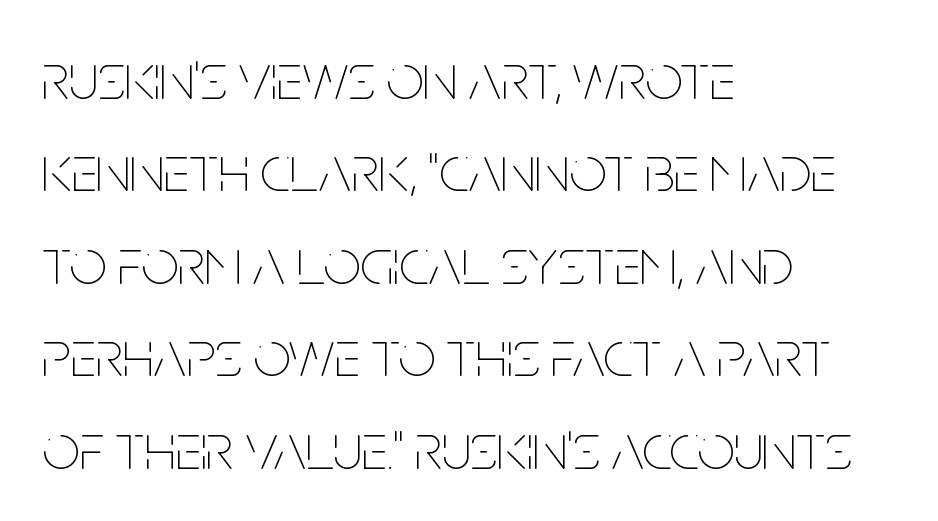
Q: Is the text bold? A: No.
Q: Is the text italic (slanted)? A: No, it is upright.
Q: Is the text underlined? A: No.
Q: How is the paragraph aligned? A: Left-aligned.
Q: Is the spacing between letters normal or unusually wide? A: Normal.
Q: Is the spacing between lines tight, normal or loose? A: Normal.
Q: Width (condensed, normal, or wide)? A: Condensed.
Q: Stroke contrast? A: Low.
Q: x-height? A: Large.
Q: Monospaced? A: No.
